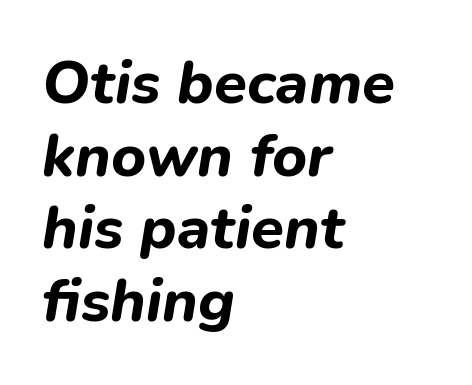
{"italic": "yes", "lean": "right", "slant_degrees": 9, "bold": "yes", "weight": "bold", "width": "normal", "stroke_contrast": "low", "x_height": "medium", "monospaced": "no", "underline": "no", "align": "left", "line_spacing_ratio": 1.21, "letter_spacing": "normal", "letter_spacing_em": 0.0, "glyph_px": 60}
